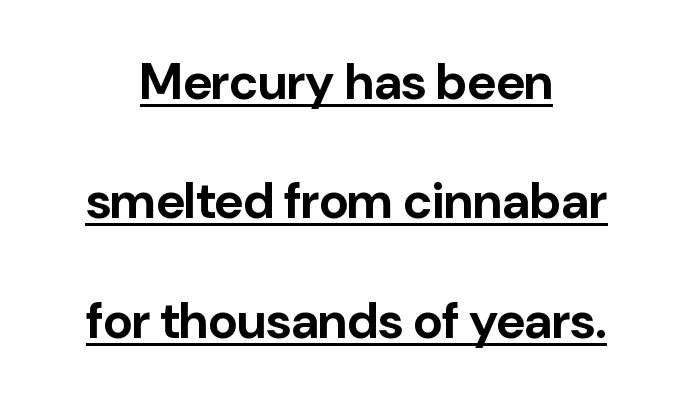
The image shows 50 px bold sans-serif type, upright; set centered, loose line spacing (2.39x), normal letter spacing, underlined; low stroke contrast and a medium x-height.
